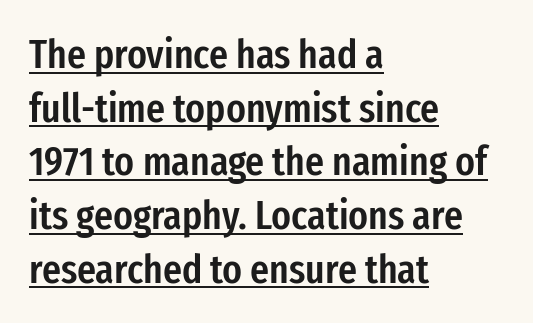
Posture: vertical. A typesetter would call this proportional, since set widths differ per character. Compared with typical body copy, the letter spacing here is the same. Emphasis is given by a line drawn under the lettering. This sample is left-justified, so line endings fall wherever the words run out.
